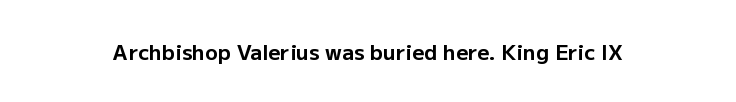
{"italic": "no", "bold": "yes", "underline": "no", "letter_spacing": "normal", "letter_spacing_em": 0.0, "glyph_px": 21}
